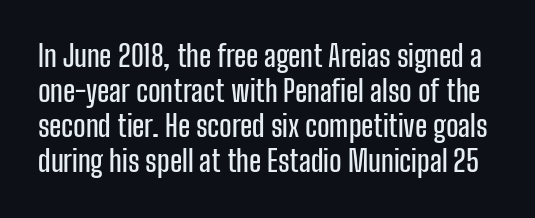
Are there feet on the stems? There aren't — it's a sans. The face used here is rendered with its standard letterfit. Varying glyph widths throughout — classic text-font behaviour. The foot of each line stays bare and open. This is roman type, the default non-slanted kind.
